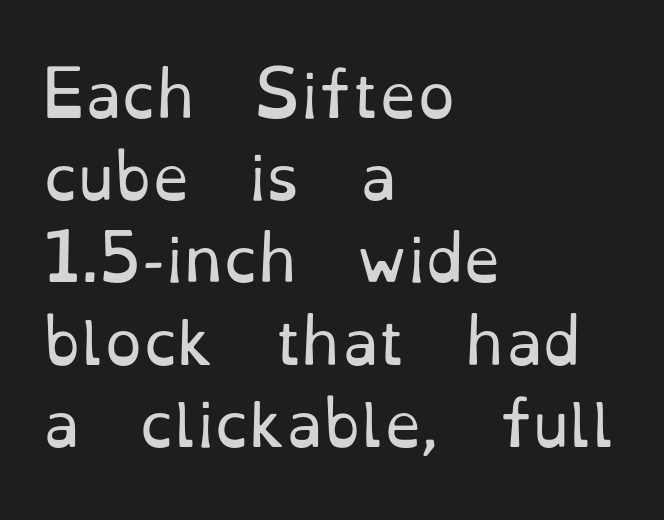
{"italic": "no", "bold": "no", "weight": "regular", "width": "normal", "stroke_contrast": "low", "x_height": "small", "monospaced": "no", "underline": "no", "align": "left", "line_spacing": "normal", "line_spacing_ratio": 1.37, "letter_spacing": "normal", "letter_spacing_em": 0.0, "glyph_px": 60}
